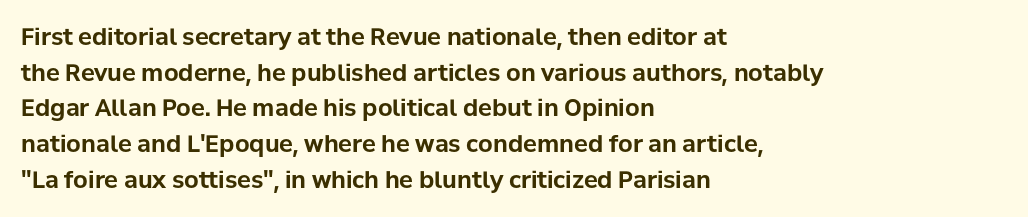
The image shows 23 px bold type, upright; set left-aligned, normal line spacing (1.55x), normal letter spacing, not underlined.
